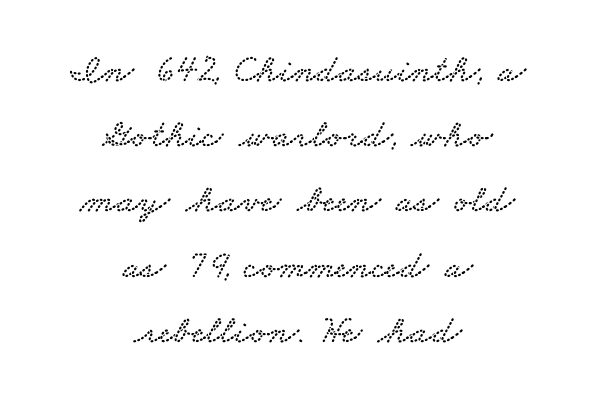
The image shows 40 px wide serif type; set centered, normal line spacing (1.63x), normal letter spacing, not underlined; low stroke contrast and a small x-height.
